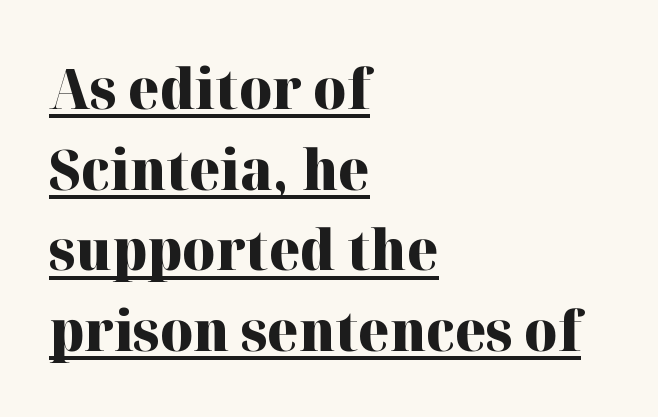
Q: Is the text bold? A: Yes.
Q: Is the text italic (slanted)? A: No, it is upright.
Q: Is the typeface a serif or a sans-serif typeface? A: Serif.
Q: Is the text underlined? A: Yes.
Q: How is the paragraph aligned? A: Left-aligned.
Q: Is the spacing between letters normal or unusually wide? A: Normal.
Q: Is the spacing between lines tight, normal or loose? A: Normal.
Q: Width (condensed, normal, or wide)? A: Normal.
Q: Stroke contrast? A: High.
Q: x-height? A: Medium.
Q: Monospaced? A: No.
